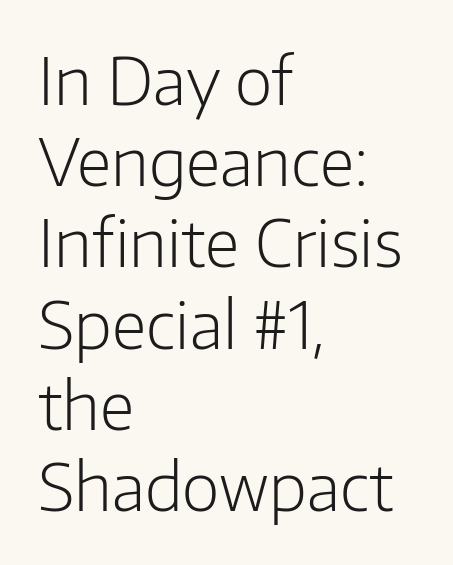
{"serif": "no", "italic": "no", "bold": "no", "weight": "light", "width": "normal", "stroke_contrast": "low", "x_height": "medium", "monospaced": "no", "underline": "no", "align": "left", "line_spacing": "normal", "line_spacing_ratio": 1.25, "letter_spacing": "normal", "letter_spacing_em": 0.0, "glyph_px": 65}
